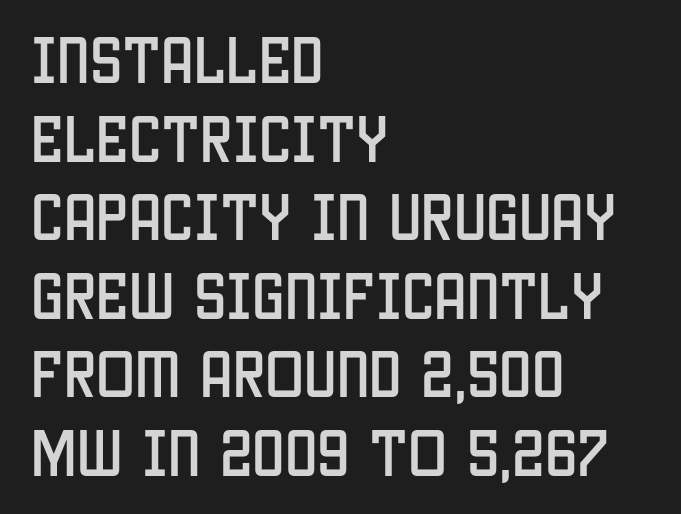
{"serif": "no", "italic": "no", "width": "condensed", "stroke_contrast": "low", "x_height": "large", "monospaced": "no", "underline": "no", "align": "left", "line_spacing": "normal", "line_spacing_ratio": 1.51, "letter_spacing": "normal", "letter_spacing_em": 0.0, "glyph_px": 52}
